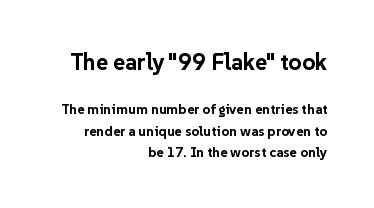
Each row of text sits above clean, open space. Which of the two is more prominent by size? The first, at the top. Posture: vertical. A dark, heavy texture on the line: the type is bold.
